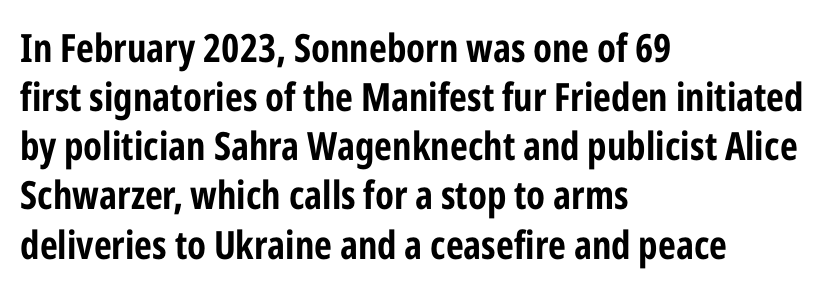
{"serif": "no", "italic": "no", "bold": "yes", "weight": "bold", "width": "condensed", "stroke_contrast": "low", "x_height": "medium", "monospaced": "no", "underline": "no", "align": "left", "line_spacing": "normal", "line_spacing_ratio": 1.26, "letter_spacing": "normal", "letter_spacing_em": 0.0, "glyph_px": 39}
